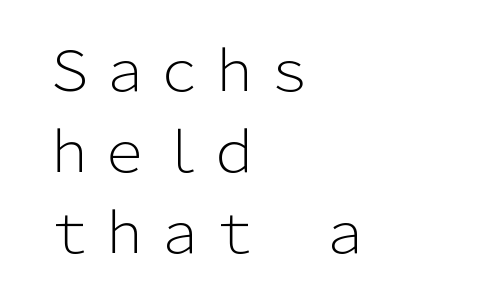
The image shows 55 px light sans-serif type, upright; set left-aligned, normal line spacing (1.47x), normal letter spacing, not underlined; low stroke contrast and a medium x-height.
